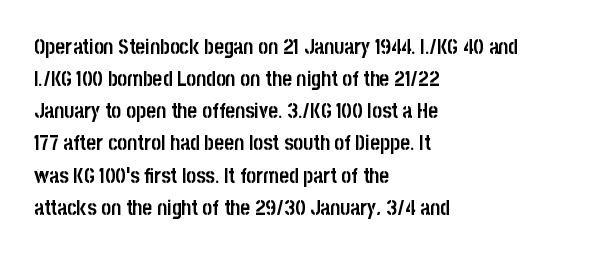
Tracking value appears to be zero — textbook default spacing. Is the type bold? Yes — the strokes are clearly thick and heavy. The block of text has a typical density, with ordinary space between rows. The rag falls on the right side of this text block. Words float on clear page, feet unadorned.
